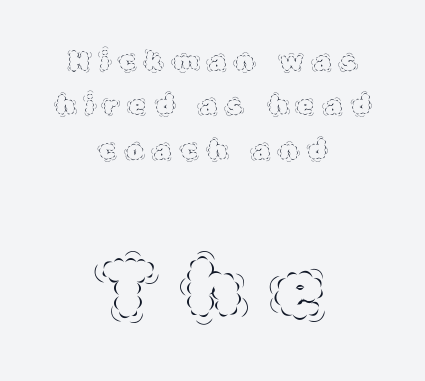
{"italic": "no", "bold": "no", "weight": "thin", "width": "normal", "x_height": "large", "monospaced": "no", "underline": "no", "align": "center", "line_spacing_ratio": 1.71, "letter_spacing": "wide", "letter_spacing_em": 0.42, "larger_block": "second", "size_ratio": 3.04, "glyph_px": 79}
